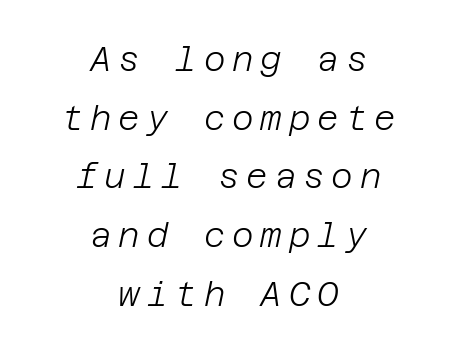
The image shows 33 px light type, italic (leaning right); set centered, line spacing 1.78x, unusually wide letter spacing (+0.21 em), not underlined; low stroke contrast and a large x-height.
